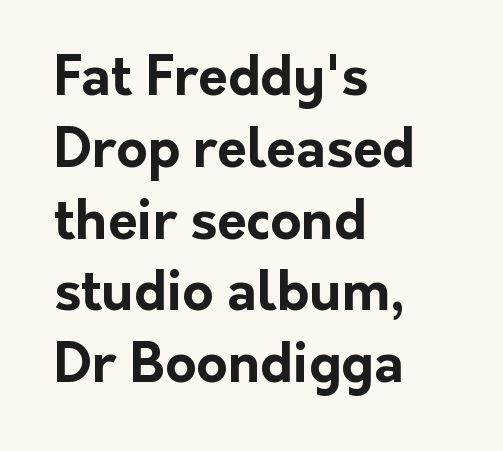
Designer's note — italics off, roman on. Note the varied advance widths — an 'i' is clearly narrower than an 'm'. Students, note that the glyphs here touch the page at normal intervals. Whoever set this chose a conventional vertical rhythm. The face used here has the dense, thick strokes of a bold.
